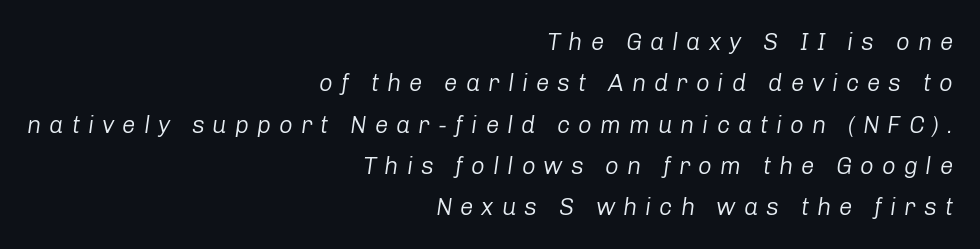
Is the block centered? No — it sits flush against the right margin. The line texture is sparse and dotted thanks to wide tracking. Weight: in the light-to-regular range. Any mark beneath the type? The region is blank. The whole block is typeset with a tilt.
